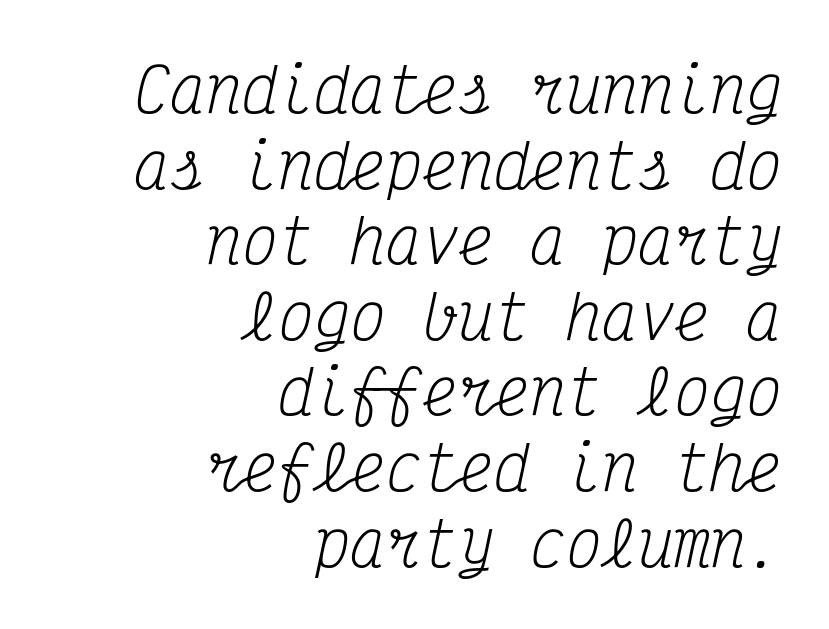
The image shows 60 px regular-weight, condensed serif type, italic (leaning right), monospaced; set right-aligned, normal line spacing (1.26x), normal letter spacing, not underlined; medium stroke contrast and a medium x-height.
